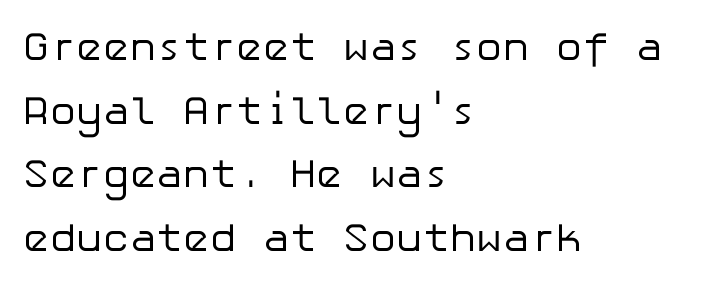
{"serif": "no", "italic": "no", "bold": "no", "weight": "regular", "width": "normal", "stroke_contrast": "low", "x_height": "medium", "underline": "no", "align": "left", "line_spacing": "normal", "line_spacing_ratio": 1.59, "letter_spacing": "normal", "letter_spacing_em": 0.0, "glyph_px": 40}
